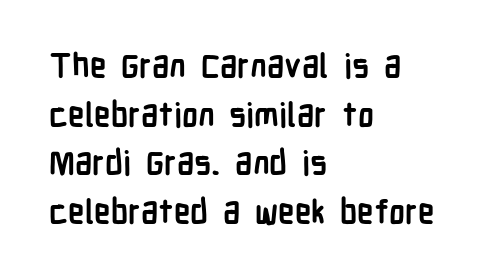
Posture: vertical. Are there feet on the stems? There aren't — it's a sans. Whoever set this chose a conventional vertical rhythm. This sample is left-justified, so line endings fall wherever the words run out. The face used here is rendered with its standard letterfit. The letters are bold, with thick, heavy strokes.
